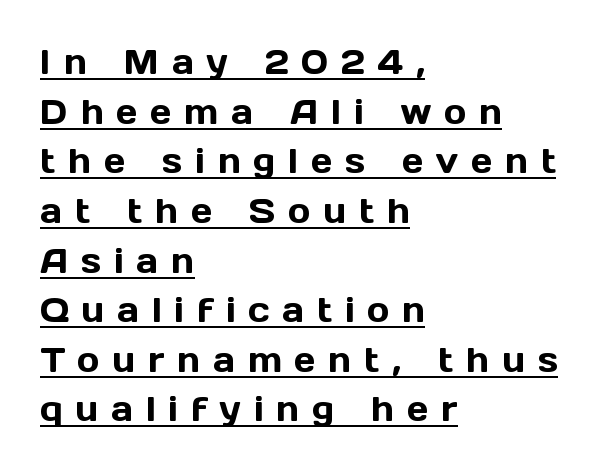
If you drew a ruler down the left edge, every line would touch it. Varying glyph widths throughout — classic text-font behaviour. Is the letter spacing exaggerated? Yes — the characters are pushed far apart. Reading down the column, the eye jumps a familiar distance to each next line. Quick note: not italic, upright.
